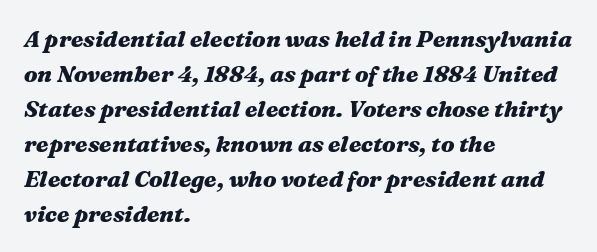
Q: Is the text bold? A: Yes.
Q: Is the text italic (slanted)? A: Yes, it leans right by about 16 degrees.
Q: Is the text underlined? A: No.
Q: How is the paragraph aligned? A: Left-aligned.
Q: Is the spacing between letters normal or unusually wide? A: Normal.
Q: Is the spacing between lines tight, normal or loose? A: Normal.
